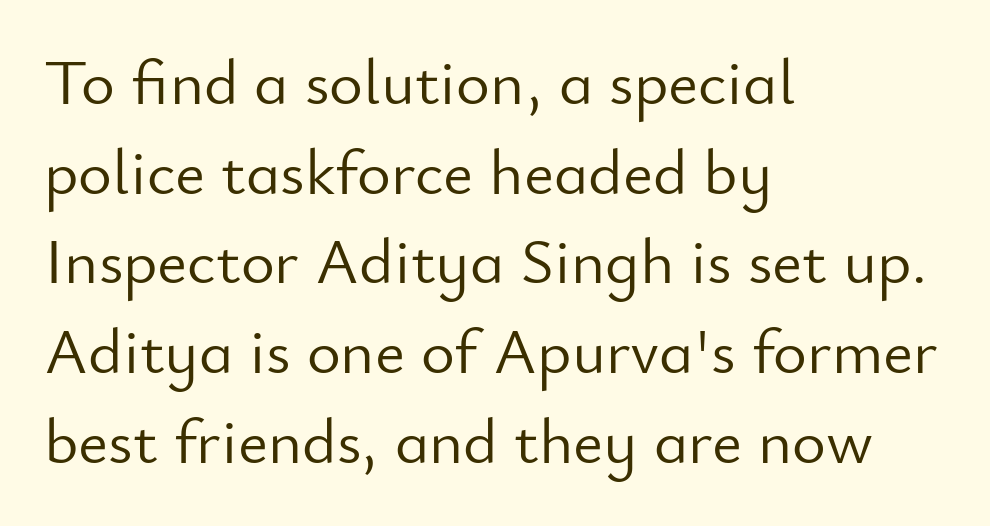
{"serif": "no", "italic": "no", "bold": "no", "weight": "light", "width": "normal", "stroke_contrast": "low", "x_height": "small", "monospaced": "no", "underline": "no", "align": "left", "line_spacing": "normal", "line_spacing_ratio": 1.38, "letter_spacing": "normal", "letter_spacing_em": 0.0, "glyph_px": 65}
